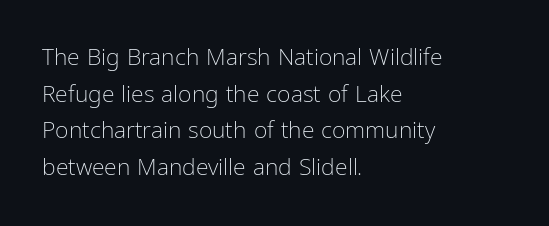
The image shows 23 px text type, upright; set left-aligned, normal line spacing (1.59x), normal letter spacing, not underlined.
